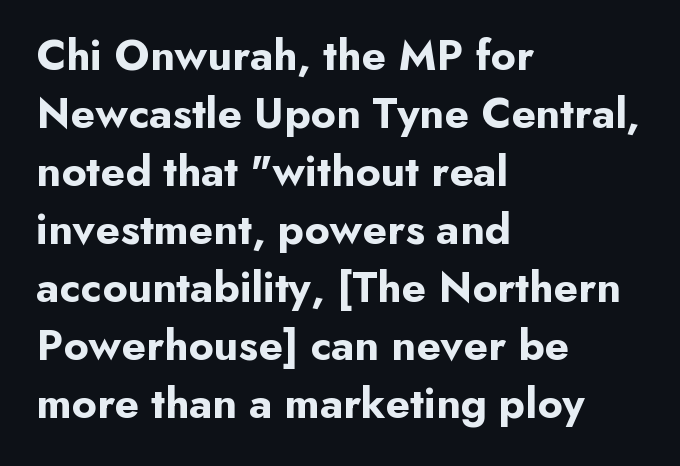
Characters follow at the spacing the type designer built in. The face used here is proportionally spaced, like ordinary book or web type. If you measured baseline to baseline, you'd find a middling distance. Notice how the passage keeps a crisp vertical edge on the left only. Every character sits straight up, as roman type does. Bare-footed words on every line.
